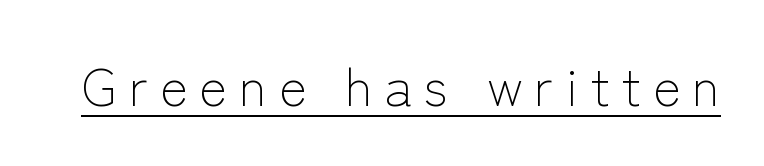
Q: Is the text bold? A: No.
Q: Is the text italic (slanted)? A: No, it is upright.
Q: Is the typeface a serif or a sans-serif typeface? A: Sans-serif.
Q: Is the text underlined? A: Yes.
Q: Is the spacing between letters normal or unusually wide? A: Unusually wide.
Q: Width (condensed, normal, or wide)? A: Normal.
Q: Stroke contrast? A: Low.
Q: x-height? A: Medium.
Q: Monospaced? A: No.
